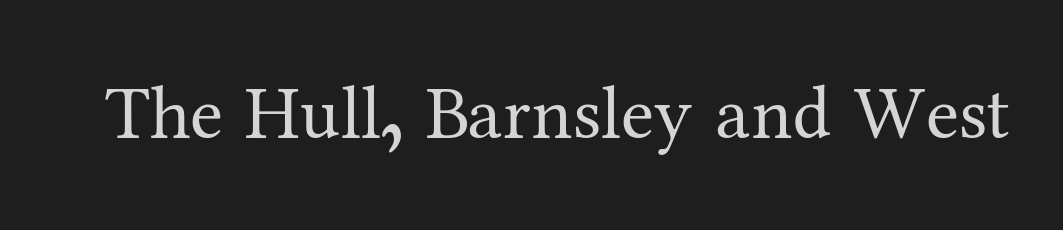
{"serif": "yes", "italic": "no", "bold": "no", "weight": "regular", "width": "normal", "stroke_contrast": "medium", "x_height": "medium", "monospaced": "no", "underline": "no", "letter_spacing": "normal", "letter_spacing_em": 0.0, "glyph_px": 75}
